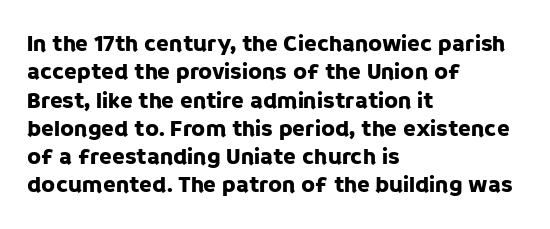
Q: Is the text italic (slanted)? A: No, it is upright.
Q: Is the text underlined? A: No.
Q: How is the paragraph aligned? A: Left-aligned.
Q: Is the spacing between letters normal or unusually wide? A: Normal.
